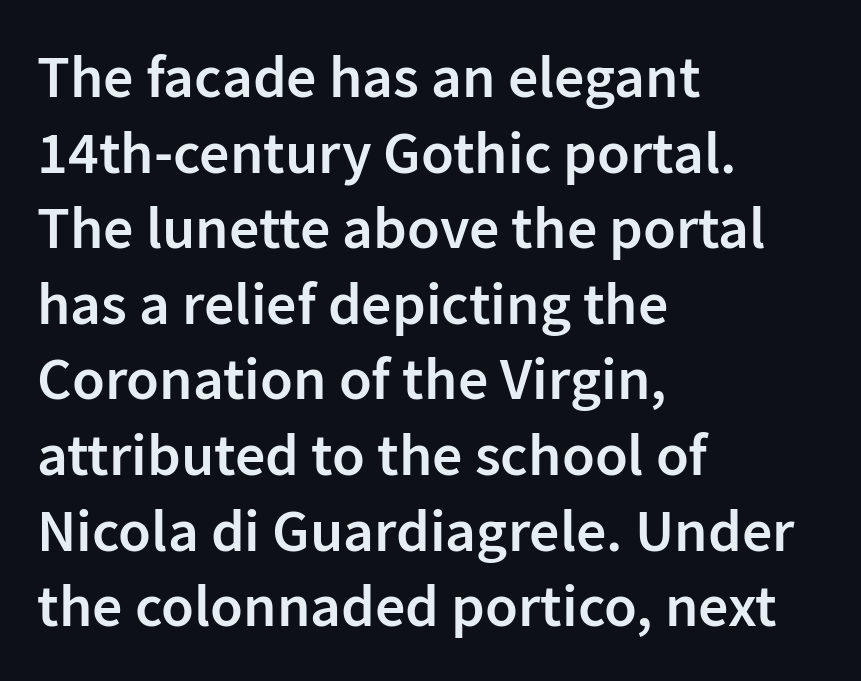
The image shows 60 px semibold sans-serif type, upright; set left-aligned, normal line spacing (1.26x), normal letter spacing, not underlined; low stroke contrast and a medium x-height.
